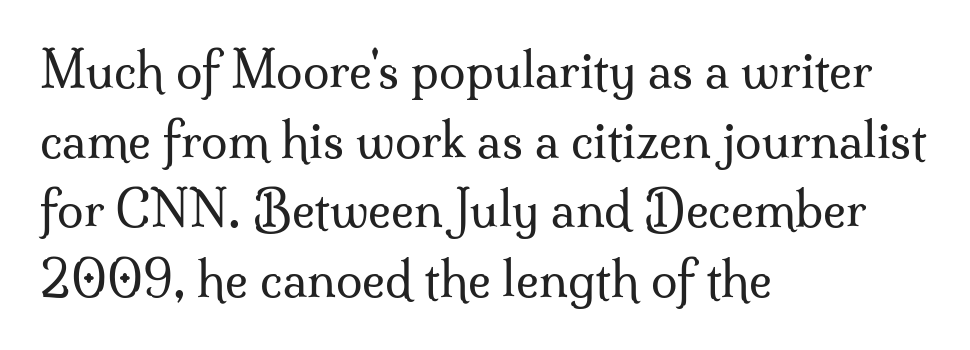
Q: Is the text bold? A: No.
Q: Is the text italic (slanted)? A: No, it is upright.
Q: Is the typeface a serif or a sans-serif typeface? A: Serif.
Q: Is the text underlined? A: No.
Q: How is the paragraph aligned? A: Left-aligned.
Q: Is the spacing between letters normal or unusually wide? A: Normal.
Q: Is the spacing between lines tight, normal or loose? A: Normal.
Q: Width (condensed, normal, or wide)? A: Normal.
Q: Stroke contrast? A: Medium.
Q: x-height? A: Small.
Q: Monospaced? A: No.
